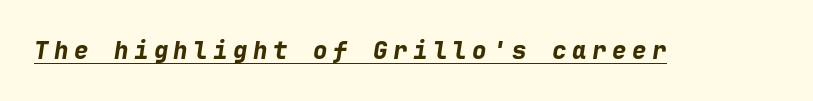
The image shows 24 px bold type, italic (leaning right); set unusually wide letter spacing (+0.23 em), underlined.
